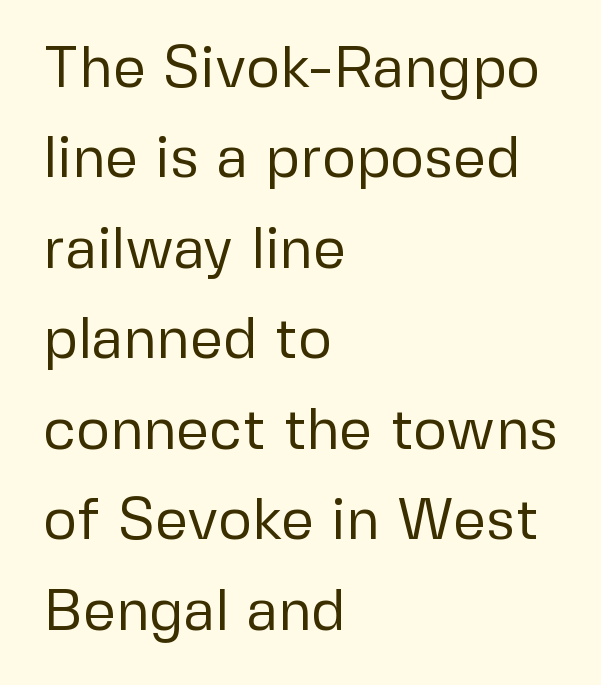
Q: Is the text bold? A: No.
Q: Is the text italic (slanted)? A: No, it is upright.
Q: Is the typeface a serif or a sans-serif typeface? A: Sans-serif.
Q: Is the text underlined? A: No.
Q: How is the paragraph aligned? A: Left-aligned.
Q: Is the spacing between letters normal or unusually wide? A: Normal.
Q: Is the spacing between lines tight, normal or loose? A: Normal.
Q: Width (condensed, normal, or wide)? A: Normal.
Q: Stroke contrast? A: Low.
Q: x-height? A: Medium.
Q: Monospaced? A: No.
